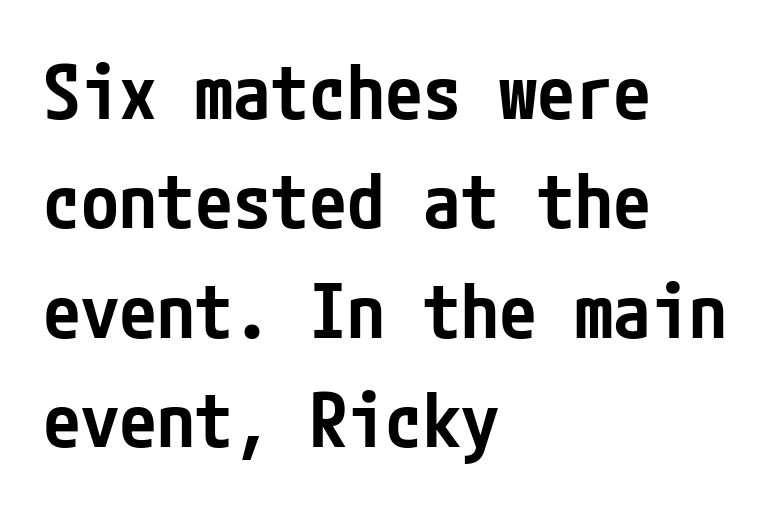
The image shows 76 px semibold, condensed sans-serif type, upright; set left-aligned, normal line spacing (1.44x), normal letter spacing, not underlined; low stroke contrast and a medium x-height.
